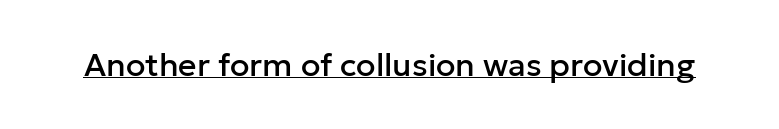
Q: Is the text italic (slanted)? A: No, it is upright.
Q: Is the typeface a serif or a sans-serif typeface? A: Sans-serif.
Q: Is the text underlined? A: Yes.
Q: Is the spacing between letters normal or unusually wide? A: Normal.
Q: Width (condensed, normal, or wide)? A: Normal.
Q: Stroke contrast? A: Low.
Q: x-height? A: Medium.
Q: Monospaced? A: No.
